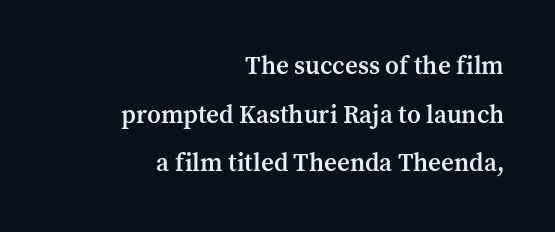
Line endings align vertically; line beginnings do not. Posture: upright roman. Inter-character spacing is left at the font's built-in metrics. Is there much room between lines? Yes — plenty of vertical air separates them. Descender tails drop into unmarked territory. Typographic density is moderately raised because the face is semibold.
